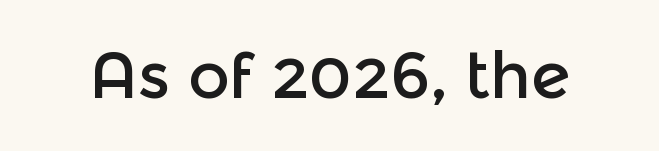
{"serif": "no", "italic": "no", "width": "normal", "x_height": "medium", "monospaced": "no", "underline": "no", "letter_spacing": "normal", "letter_spacing_em": 0.0, "glyph_px": 64}
